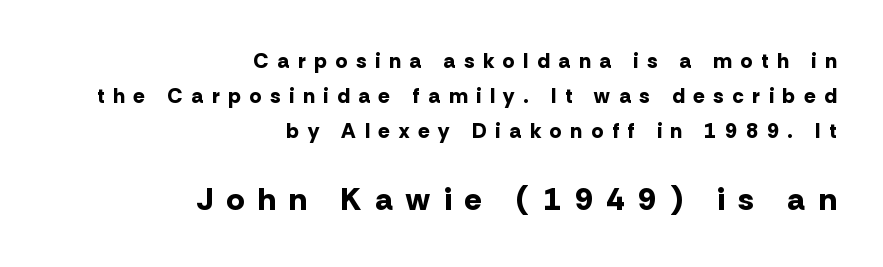
{"serif": "no", "italic": "no", "bold": "yes", "weight": "bold", "width": "normal", "stroke_contrast": "low", "x_height": "medium", "monospaced": "no", "underline": "no", "align": "right", "line_spacing": "normal", "line_spacing_ratio": 1.67, "letter_spacing": "wide", "letter_spacing_em": 0.43, "larger_block": "second", "size_ratio": 1.52, "glyph_px": 32}
